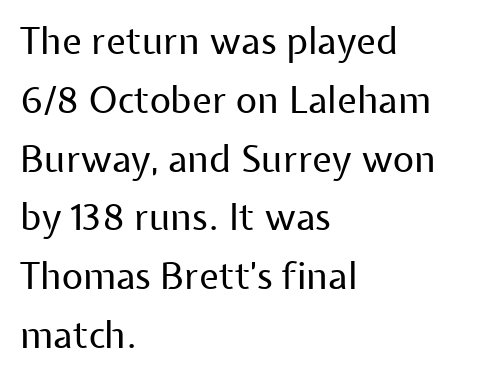
{"serif": "no", "italic": "no", "bold": "no", "weight": "regular", "width": "normal", "stroke_contrast": "low", "x_height": "medium", "monospaced": "no", "underline": "no", "align": "left", "line_spacing": "normal", "line_spacing_ratio": 1.59, "letter_spacing": "normal", "letter_spacing_em": 0.0, "glyph_px": 37}
